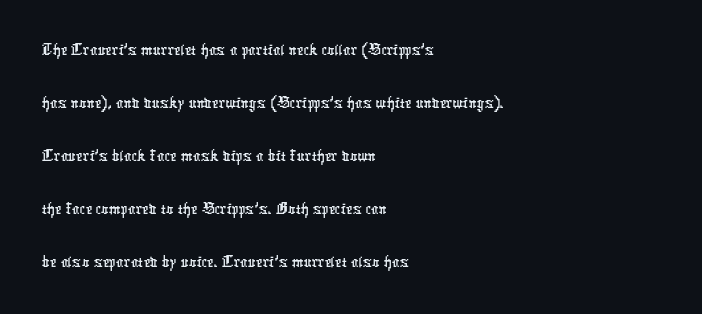
Serifs: no, the terminals of the letterforms are clean. There is no visible air inserted between adjacent glyphs. The text block is weighted toward the left margin, trailing off unevenly rightward. Think of a printed novel: that variable character pitch is what you see here.
